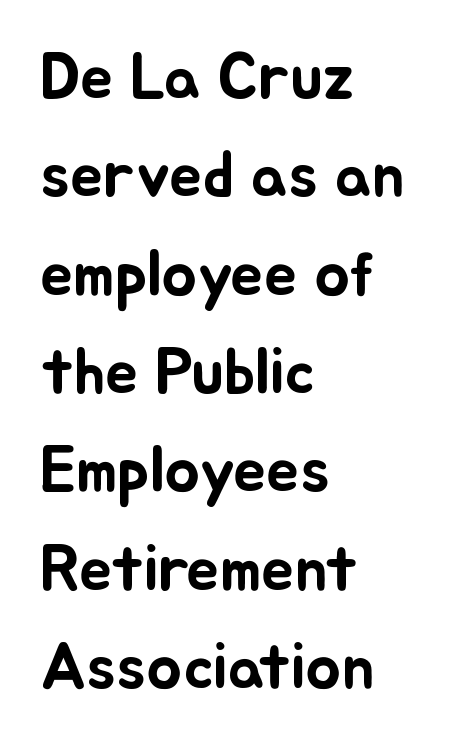
{"italic": "no", "width": "normal", "stroke_contrast": "low", "x_height": "small", "monospaced": "no", "underline": "no", "align": "left", "line_spacing": "normal", "line_spacing_ratio": 1.49, "letter_spacing": "normal", "letter_spacing_em": 0.0, "glyph_px": 66}
